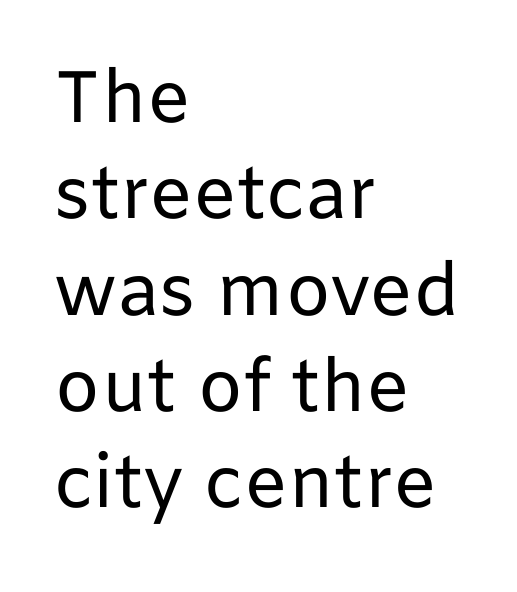
The image shows 73 px regular-weight sans-serif type, upright; set left-aligned, normal line spacing (1.32x), normal letter spacing, not underlined; low stroke contrast and a medium x-height.
